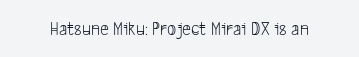
Q: Is the text bold? A: No.
Q: Is the text underlined? A: No.
Q: Is the spacing between letters normal or unusually wide? A: Normal.
